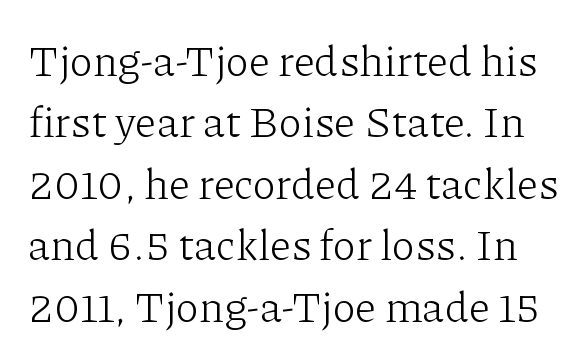
The image shows 43 px light serif type, upright; set normal line spacing (1.43x), normal letter spacing, not underlined; low stroke contrast and a medium x-height.
